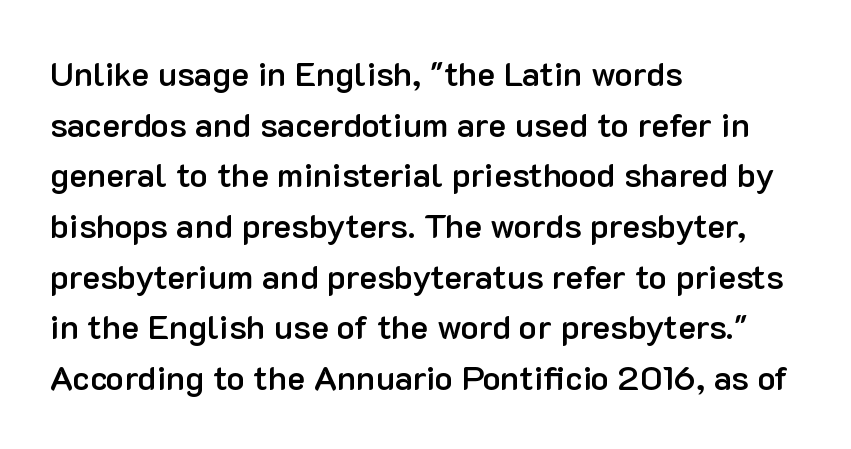
Strokes here are thickened, but only to semibold level. Note: no serifs on the glyphs. The gap between lines stays unmarked. Interline gaps are of average width in this sample. Every stem runs plumb, perpendicular to the baseline. The text block is weighted toward the left margin, trailing off unevenly rightward.
